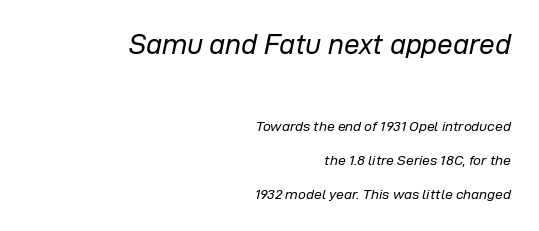
Q: Is the text bold? A: No.
Q: Is the text italic (slanted)? A: Yes, it leans right by about 12 degrees.
Q: Is the text underlined? A: No.
Q: How is the paragraph aligned? A: Right-aligned.
Q: Is the spacing between letters normal or unusually wide? A: Normal.
Q: Is the spacing between lines tight, normal or loose? A: Loose.
Q: Which block of text is set in a larger size, the first (top) or the second (bottom)? A: The first (top) one.
Q: Width (condensed, normal, or wide)? A: Normal.
Q: Stroke contrast? A: Low.
Q: x-height? A: Medium.
Q: Monospaced? A: No.
